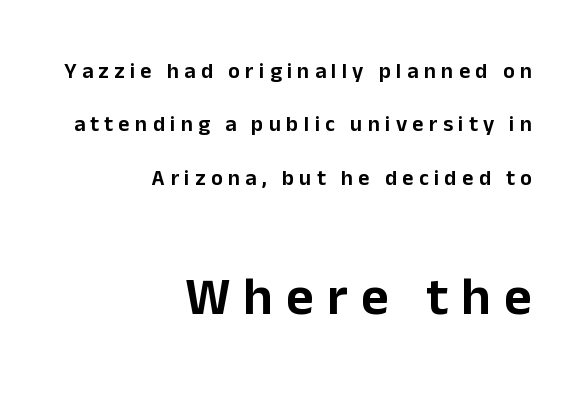
{"serif": "no", "italic": "no", "width": "normal", "stroke_contrast": "low", "x_height": "medium", "monospaced": "no", "underline": "no", "align": "right", "line_spacing": "loose", "line_spacing_ratio": 2.43, "letter_spacing": "wide", "letter_spacing_em": 0.24, "larger_block": "second", "size_ratio": 2.45, "glyph_px": 54}
